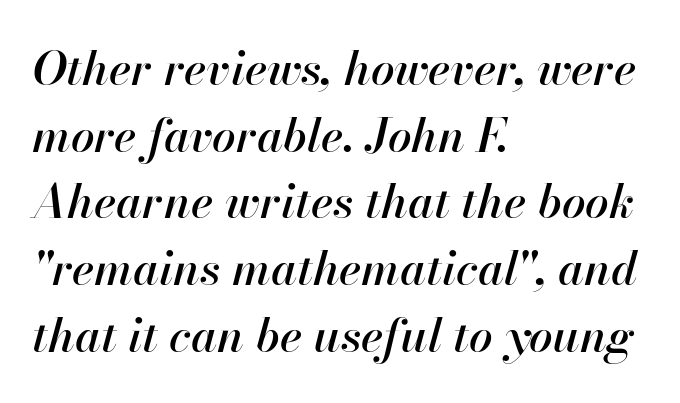
Q: Is the text italic (slanted)? A: Yes, it leans right by about 13 degrees.
Q: Is the text underlined? A: No.
Q: How is the paragraph aligned? A: Left-aligned.
Q: Is the spacing between letters normal or unusually wide? A: Normal.
Q: Is the spacing between lines tight, normal or loose? A: Normal.
Q: Width (condensed, normal, or wide)? A: Normal.
Q: Stroke contrast? A: High.
Q: x-height? A: Small.
Q: Monospaced? A: No.
